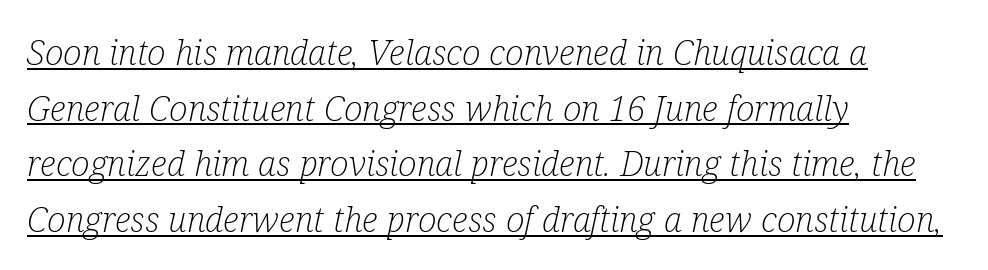
{"serif": "yes", "italic": "yes", "lean": "right", "slant_degrees": 12, "bold": "no", "weight": "light", "width": "condensed", "stroke_contrast": "low", "x_height": "medium", "monospaced": "no", "underline": "yes", "align": "left", "line_spacing": "normal", "line_spacing_ratio": 1.59, "letter_spacing": "normal", "letter_spacing_em": 0.0, "glyph_px": 35}
